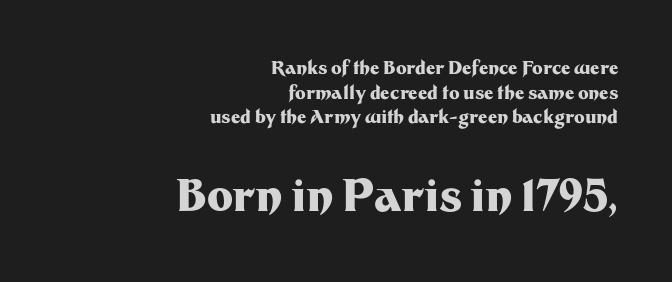
Q: Is the text bold? A: Yes.
Q: Is the text italic (slanted)? A: No, it is upright.
Q: Is the typeface a serif or a sans-serif typeface? A: Sans-serif.
Q: Is the text underlined? A: No.
Q: How is the paragraph aligned? A: Right-aligned.
Q: Is the spacing between letters normal or unusually wide? A: Normal.
Q: Is the spacing between lines tight, normal or loose? A: Normal.
Q: Which block of text is set in a larger size, the first (top) or the second (bottom)? A: The second (bottom) one.
Q: Width (condensed, normal, or wide)? A: Normal.
Q: Stroke contrast? A: Medium.
Q: x-height? A: Medium.
Q: Monospaced? A: No.
